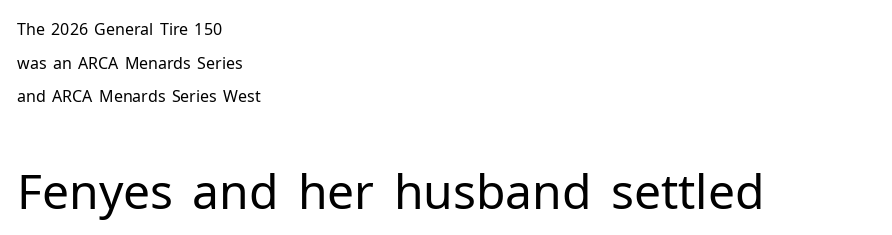
Q: Is the text bold? A: No.
Q: Is the text italic (slanted)? A: No, it is upright.
Q: Is the typeface a serif or a sans-serif typeface? A: Sans-serif.
Q: Is the text underlined? A: No.
Q: How is the paragraph aligned? A: Left-aligned.
Q: Is the spacing between letters normal or unusually wide? A: Normal.
Q: Is the spacing between lines tight, normal or loose? A: Loose.
Q: Which block of text is set in a larger size, the first (top) or the second (bottom)? A: The second (bottom) one.
Q: Width (condensed, normal, or wide)? A: Normal.
Q: Stroke contrast? A: Low.
Q: x-height? A: Medium.
Q: Monospaced? A: No.
